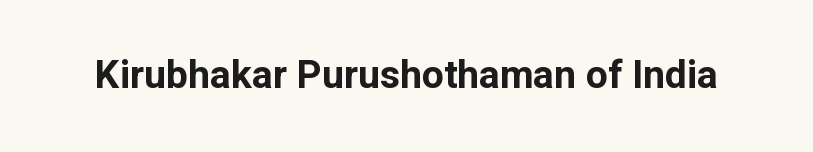
The face used here is rendered with its standard letterfit. Only glyphs here, with clear space below each row. Is this a fixed-width face? No — the glyphs have proportional, varying widths. Ordinary non-slanted type is in use. Thick stems and heavy bowls — unmistakably bold. The type family on display is of the sans-serif kind.
